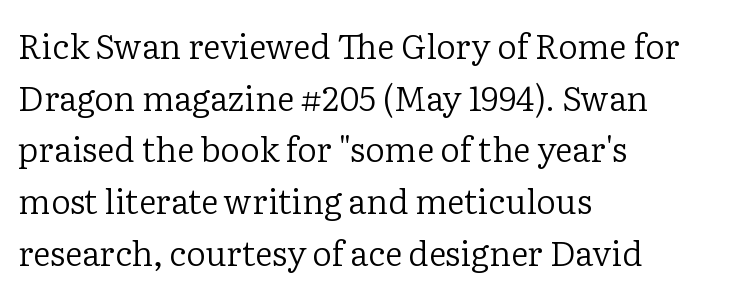
The foot of each line stays bare and open. Successive baselines arrive at the customary interval. In terms of letterspacing, this is plain default setting. No extra ink here — the face is not bold.
